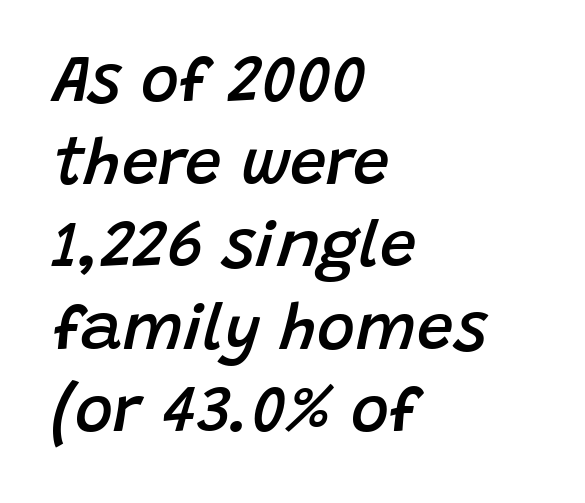
The image shows 65 px semibold type, italic (leaning right); set left-aligned, normal line spacing (1.27x), normal letter spacing, not underlined; low stroke contrast and a large x-height.
